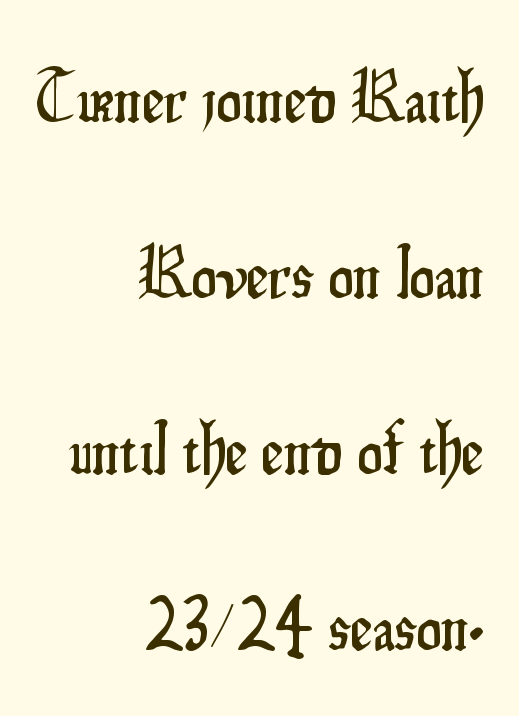
Q: Is the text italic (slanted)? A: No, it is upright.
Q: Is the typeface a serif or a sans-serif typeface? A: Sans-serif.
Q: Is the text underlined? A: No.
Q: How is the paragraph aligned? A: Right-aligned.
Q: Is the spacing between letters normal or unusually wide? A: Normal.
Q: Is the spacing between lines tight, normal or loose? A: Loose.
Q: Width (condensed, normal, or wide)? A: Condensed.
Q: Stroke contrast? A: Low.
Q: x-height? A: Small.
Q: Monospaced? A: No.
